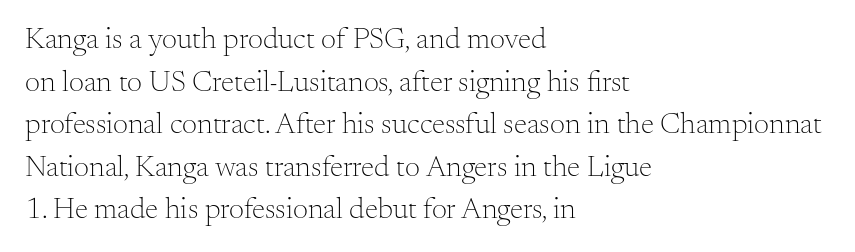
The image shows 30 px light serif type, upright; set left-aligned, normal line spacing (1.42x), normal letter spacing, not underlined; medium stroke contrast and a small x-height.
